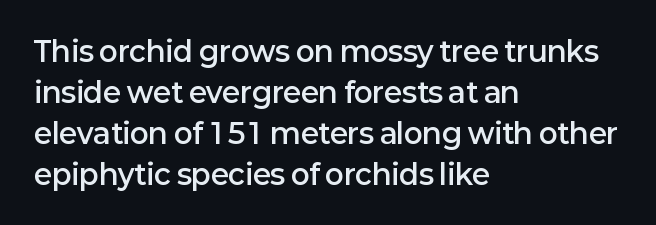
Bold? Not quite — semibold, heavier than regular but stopping short. This rendering features lettering with no underline. How are the letters spaced? Ordinarily, with no added tracking. Leading matches the norm, producing a regular column. You could not count columns in this text — the font is proportionally spaced. These lines are set flush left with a ragged right edge.
